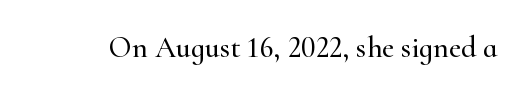
Q: Is the text italic (slanted)? A: No, it is upright.
Q: Is the typeface a serif or a sans-serif typeface? A: Serif.
Q: Is the text underlined? A: No.
Q: Is the spacing between letters normal or unusually wide? A: Normal.
Q: Width (condensed, normal, or wide)? A: Normal.
Q: Stroke contrast? A: High.
Q: x-height? A: Small.
Q: Monospaced? A: No.
